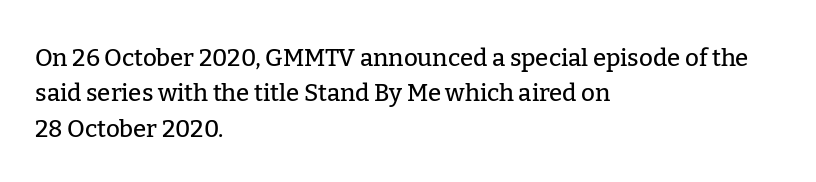
Q: Is the text italic (slanted)? A: No, it is upright.
Q: Is the text underlined? A: No.
Q: How is the paragraph aligned? A: Left-aligned.
Q: Is the spacing between letters normal or unusually wide? A: Normal.
Q: Is the spacing between lines tight, normal or loose? A: Normal.
